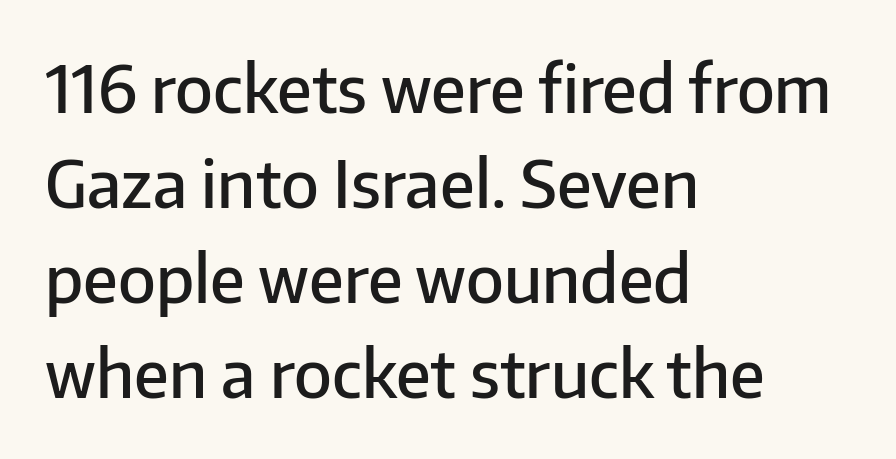
{"serif": "no", "italic": "no", "bold": "semi", "weight": "semibold", "width": "normal", "stroke_contrast": "low", "x_height": "medium", "monospaced": "no", "underline": "no", "align": "left", "line_spacing": "normal", "line_spacing_ratio": 1.44, "letter_spacing": "normal", "letter_spacing_em": 0.0, "glyph_px": 66}
